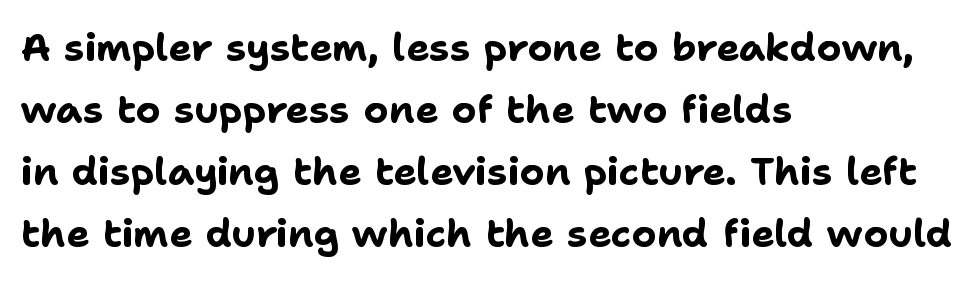
{"serif": "no", "italic": "no", "bold": "yes", "weight": "bold", "width": "normal", "stroke_contrast": "low", "x_height": "medium", "monospaced": "no", "underline": "no", "align": "left", "line_spacing": "normal", "line_spacing_ratio": 1.59, "letter_spacing": "normal", "letter_spacing_em": 0.0, "glyph_px": 39}
